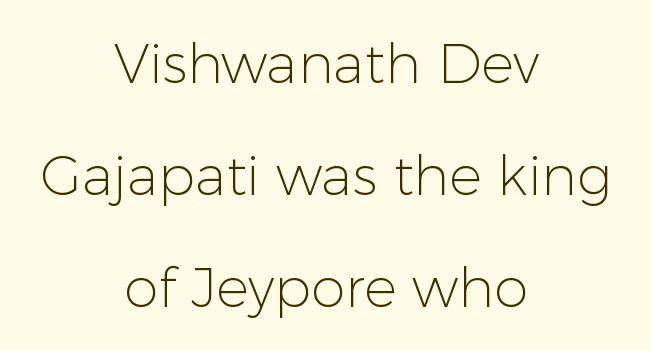
The image shows 55 px light sans-serif type, upright; set centered, loose line spacing (2.04x), normal letter spacing, not underlined; low stroke contrast and a medium x-height.
